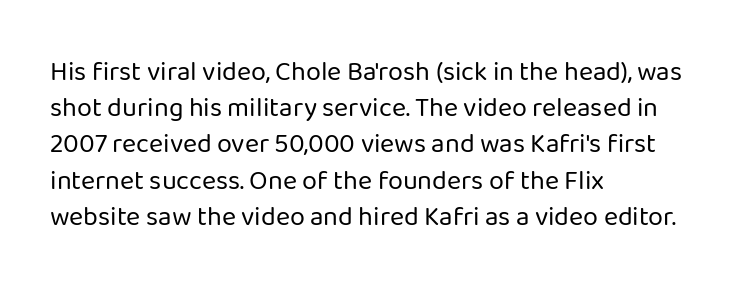
The strokes carry an ordinary text weight at most. Teacher's note: observe the even left margin — that is flush-left alignment. The lines sit at an ordinary, default distance from one another. Does extra space separate the letters? No, they use regular spacing. Posture: vertical. The specimen omits any rule beneath the text block's lines.
